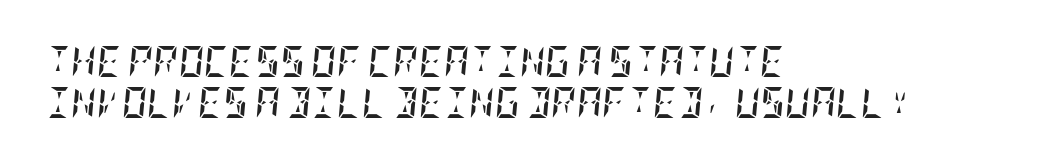
{"italic": "yes", "lean": "right", "slant_degrees": 5, "bold": "yes", "weight": "semibold", "width": "condensed", "stroke_contrast": "low", "x_height": "large", "underline": "no", "align": "left", "line_spacing": "normal", "line_spacing_ratio": 1.32, "letter_spacing": "normal", "letter_spacing_em": 0.0, "glyph_px": 31}
